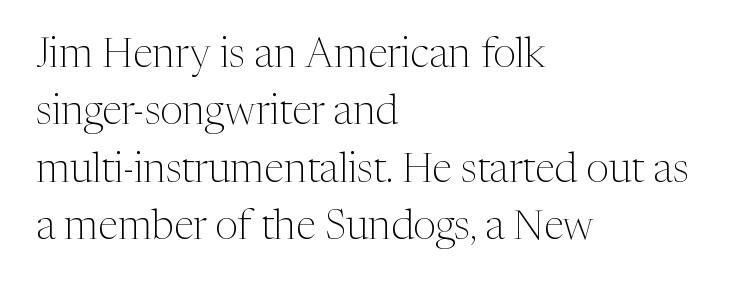
Do the letters lean? They stand straight. Line beginnings align vertically; line endings do not. Serif or sans? Serif — the stroke terminals have little feet. Here the glyphs are tracked normally, forming tight word shapes.
